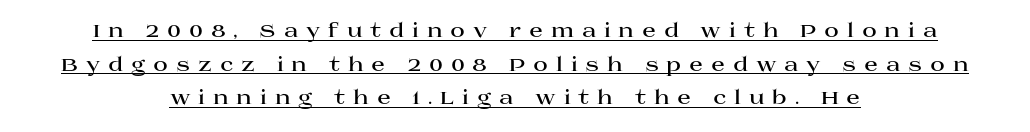
{"italic": "no", "bold": "yes", "underline": "yes", "align": "center", "line_spacing": "normal", "line_spacing_ratio": 1.68, "letter_spacing": "wide", "letter_spacing_em": 0.39, "glyph_px": 20}
